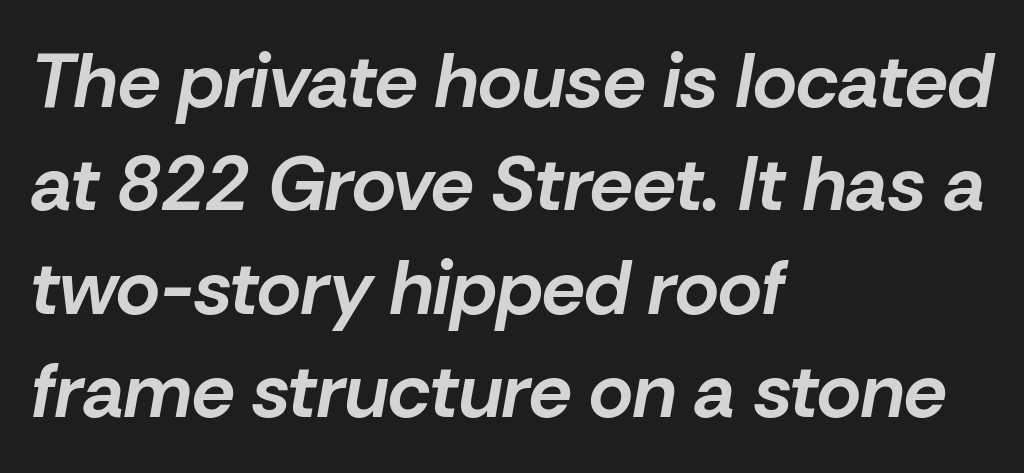
Default kerning and tracking; the words read as compact shapes. Check the space under the baseline: it is left empty. The face used here is proportionally spaced, like ordinary book or web type. When letters slant like this, we call the style italic.
